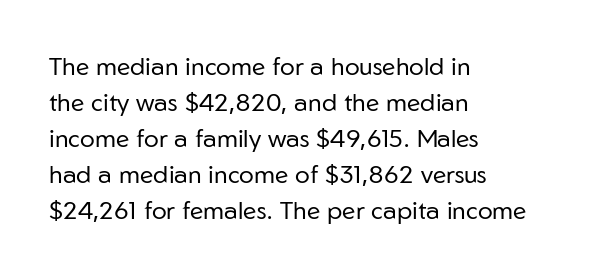
{"italic": "no", "bold": "no", "underline": "no", "align": "left", "line_spacing": "normal", "line_spacing_ratio": 1.44, "letter_spacing": "normal", "letter_spacing_em": 0.0, "glyph_px": 25}
